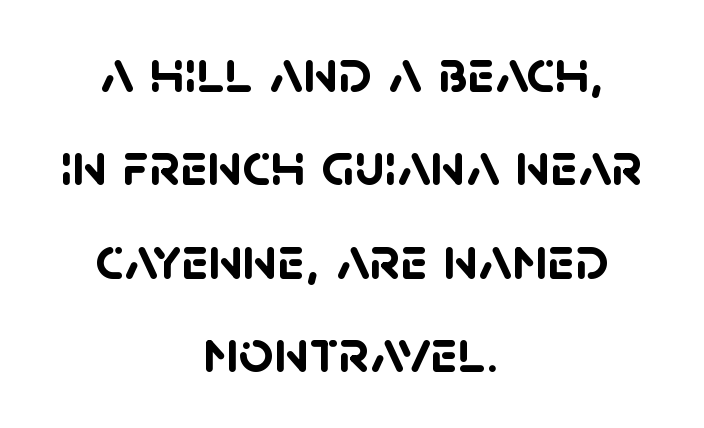
The image shows 61 px semibold sans-serif type; set centered, normal line spacing (1.53x), normal letter spacing, not underlined; low stroke contrast and a large x-height.
